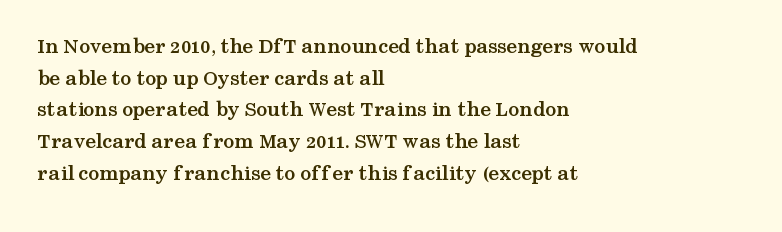
The image shows 22 px bold type, upright; set left-aligned, normal line spacing (1.44x), normal letter spacing, not underlined.
